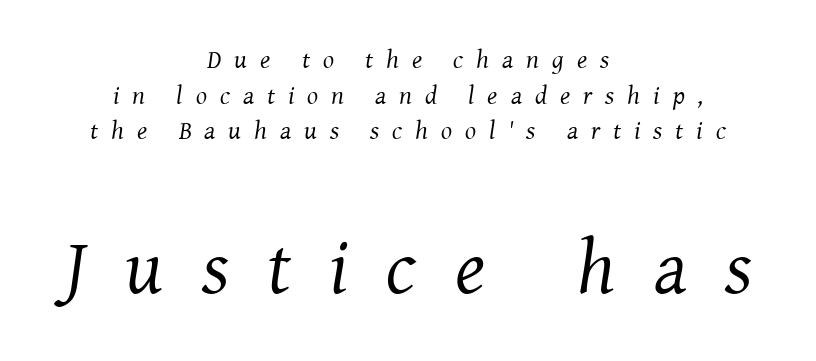
Bigger letters appear in the bottom chunk; the top chunk is reduced. Is the stroke heavy? The answer is a plain regular-or-lighter. Rule under the text: the space is simply empty. Letter spacing: wide. Layout note: lines centered.
